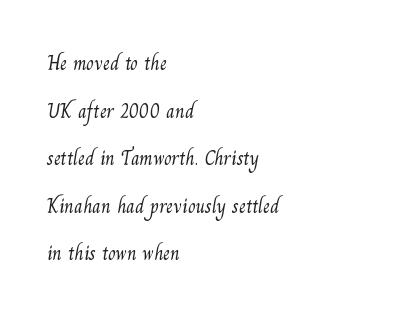
The image shows 20 px text type; set left-aligned, loose line spacing (2.38x), normal letter spacing, not underlined.
